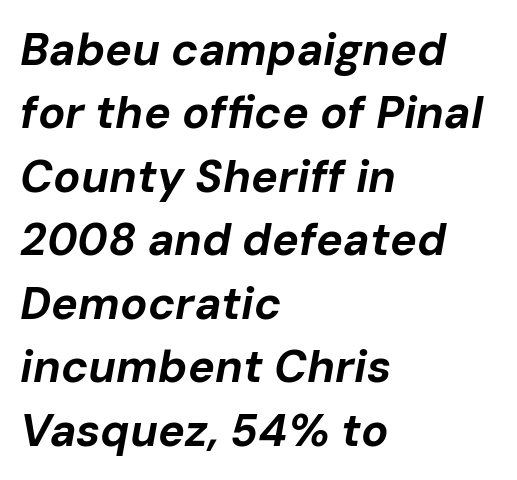
The image shows 45 px bold type, italic (leaning right); set left-aligned, normal line spacing (1.41x), normal letter spacing, not underlined; low stroke contrast and a medium x-height.
